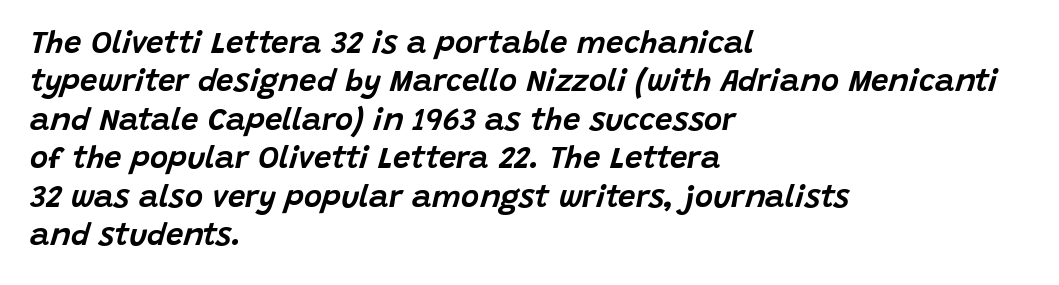
The ragged edge is on the right, which tells us the setting is flush left. These lines were composed using italics. Do the characters align in a grid? No, the font is proportional. Bare-footed words on every line.
